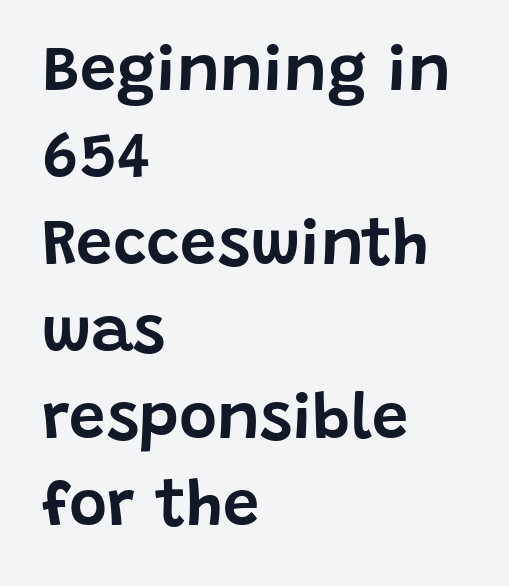
The letters stand upright; this is a roman face. To sum up the face: it is a sans, with no serifs. Short note: letters normally spaced. The letters advance in unequal steps, a hallmark of proportional type. Vertical spacing — default. Anything drawn beneath the words? Only blank space.
